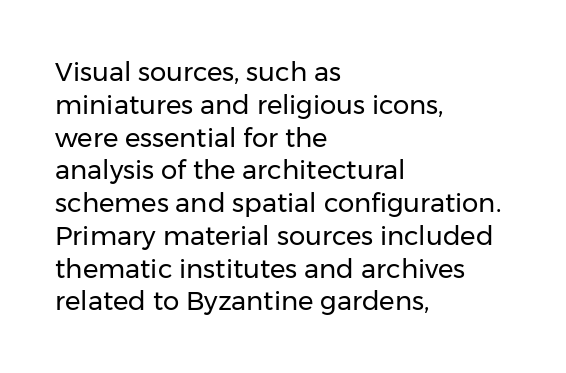
Q: Is the text bold? A: No.
Q: Is the text italic (slanted)? A: No, it is upright.
Q: Is the text underlined? A: No.
Q: How is the paragraph aligned? A: Left-aligned.
Q: Is the spacing between letters normal or unusually wide? A: Normal.
Q: Is the spacing between lines tight, normal or loose? A: Normal.
